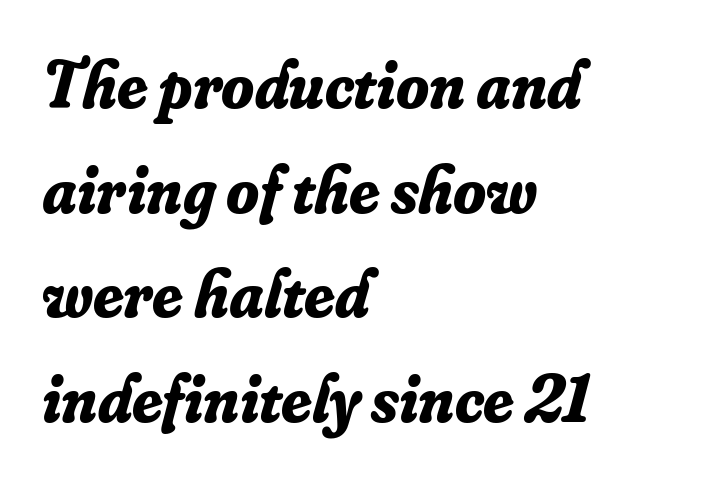
The image shows 67 px bold serif type, italic (leaning right); set left-aligned, normal line spacing (1.56x), normal letter spacing, not underlined; low stroke contrast and a small x-height.
